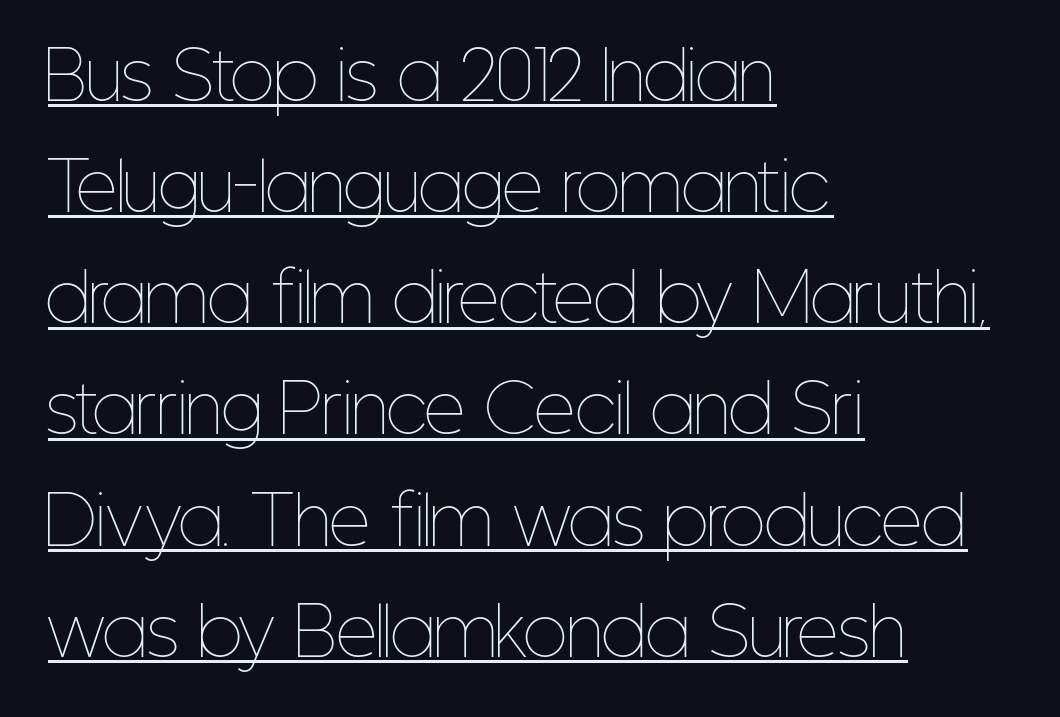
The letters look calm and open, with moderate or lighter stems. Every word sits above its own underline. Looks like regular typesetting: each glyph gets only the width it needs. Style check: upright. Honestly, the letter spacing is just normal — you wouldn't notice it. Caption: multi-line text, flush left, ragged right.
